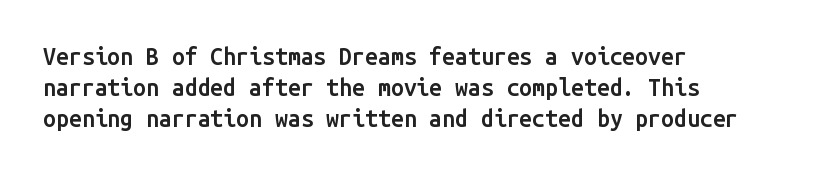
Whoever set this chose a conventional vertical rhythm. There is no visible air inserted between adjacent glyphs. Where is the straight margin? On the left. Type without underlining. The specimen reads as upright at a glance. The typesetting leans somewhat heavy: a semibold.
